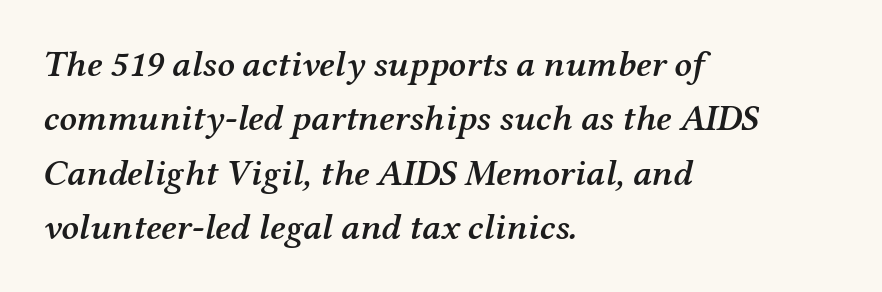
I'd describe the lettering as semibold — firm but not a full bold. The rag falls on the right side of this text block. There is no visible air inserted between adjacent glyphs. Each new line begins a customary step beneath the previous one.
